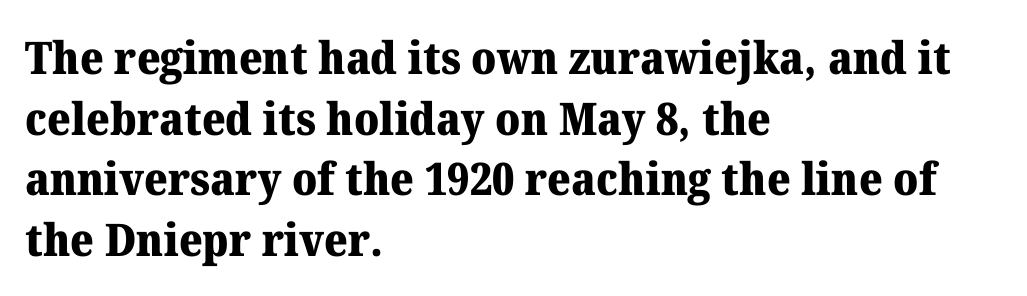
Decoration check: the copy has no underline. The letters advance in unequal steps, a hallmark of proportional type. The font's upright variant was chosen for this text. Summary of weight: heavy, a full bold. Look at the bottom of the vertical strokes: they flare into serifs here. The letterforms sit shoulder to shoulder at normal distance.
